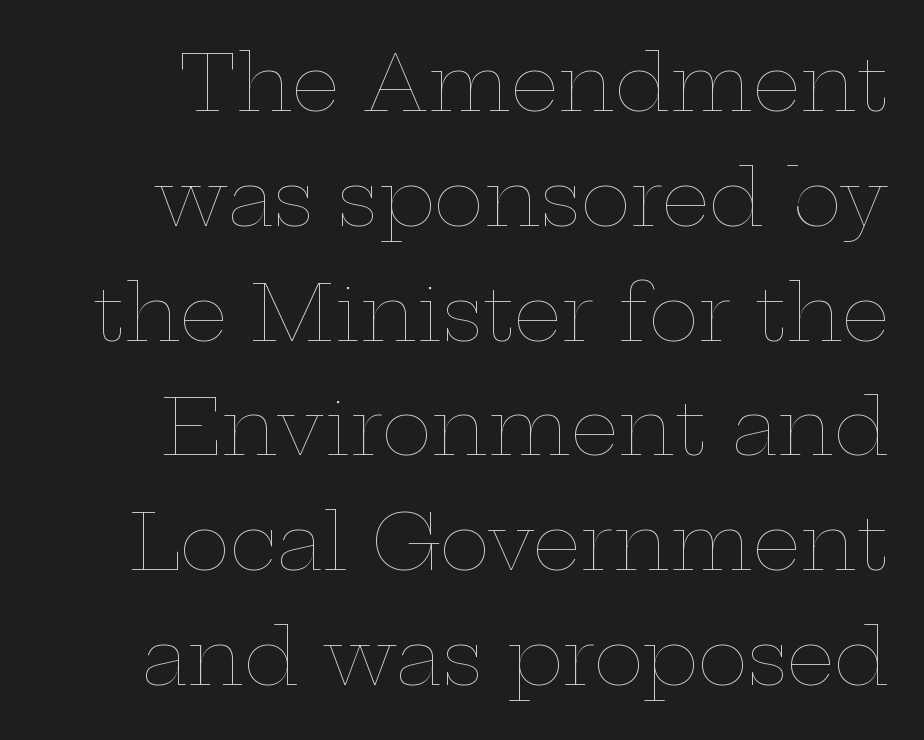
The image shows 76 px thin, wide type, upright; set normal line spacing (1.51x), normal letter spacing, not underlined; low stroke contrast and a medium x-height.
